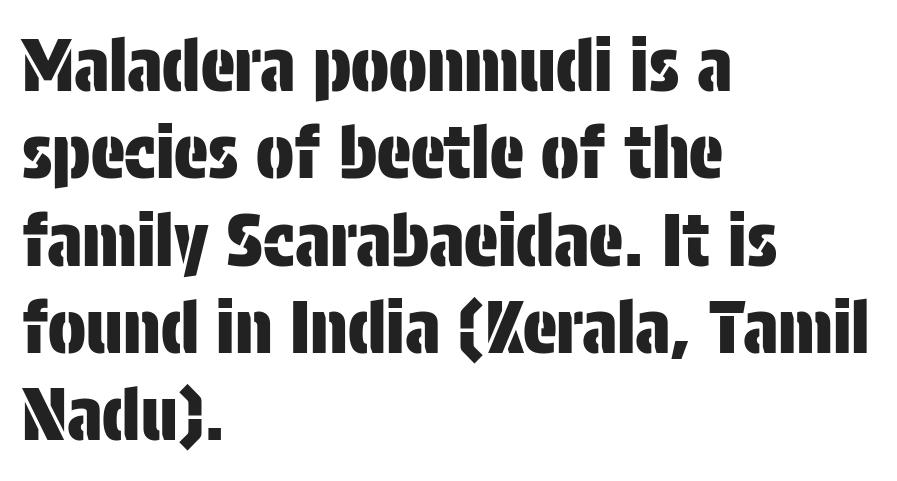
The image shows 71 px condensed sans-serif type, upright; set left-aligned, line spacing 1.23x, normal letter spacing, not underlined; low stroke contrast and a large x-height.
